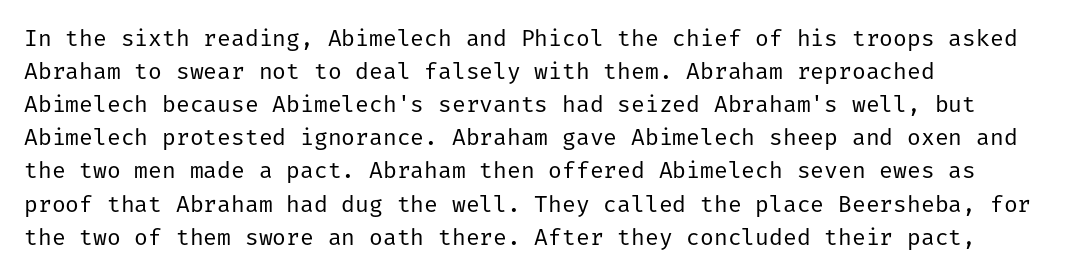
{"italic": "no", "bold": "no", "underline": "no", "align": "left", "line_spacing": "normal", "line_spacing_ratio": 1.44, "letter_spacing": "normal", "letter_spacing_em": 0.0, "glyph_px": 23}
